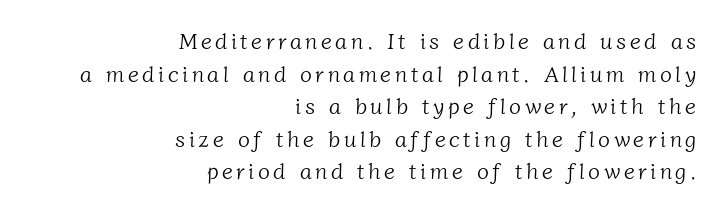
The strokes carry an ordinary text weight at most. Underline: absent. Line endings align vertically; line beginnings do not. The block of text has a typical density, with ordinary space between rows.
